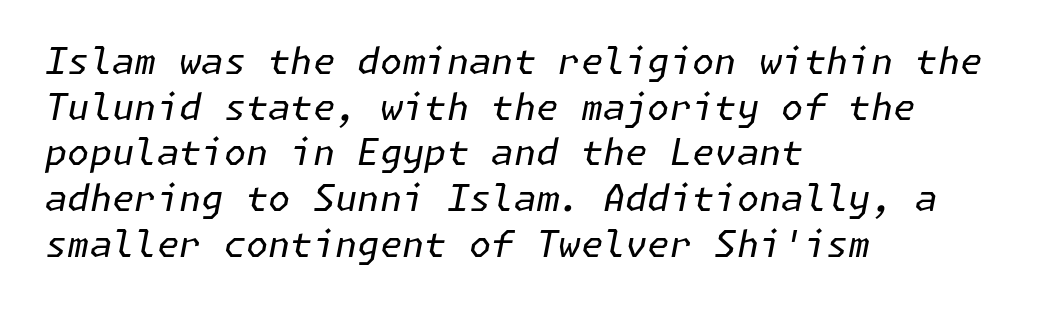
The image shows 36 px regular-weight type, italic (leaning right); set left-aligned, normal line spacing (1.27x), normal letter spacing, not underlined; low stroke contrast and a medium x-height.
